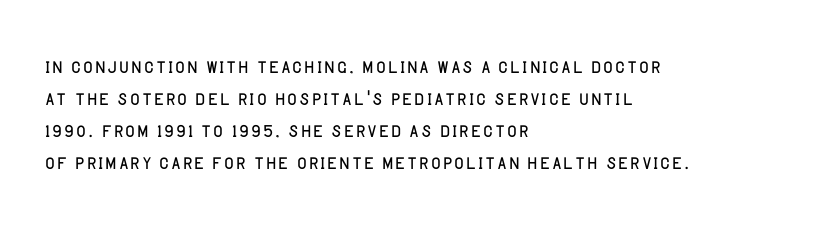
The passage shown is not underscored anywhere. Words appear dense and cohesive because spacing is normal. Alignment: flush left. Unlike italic type, these characters show no tilt at all.
